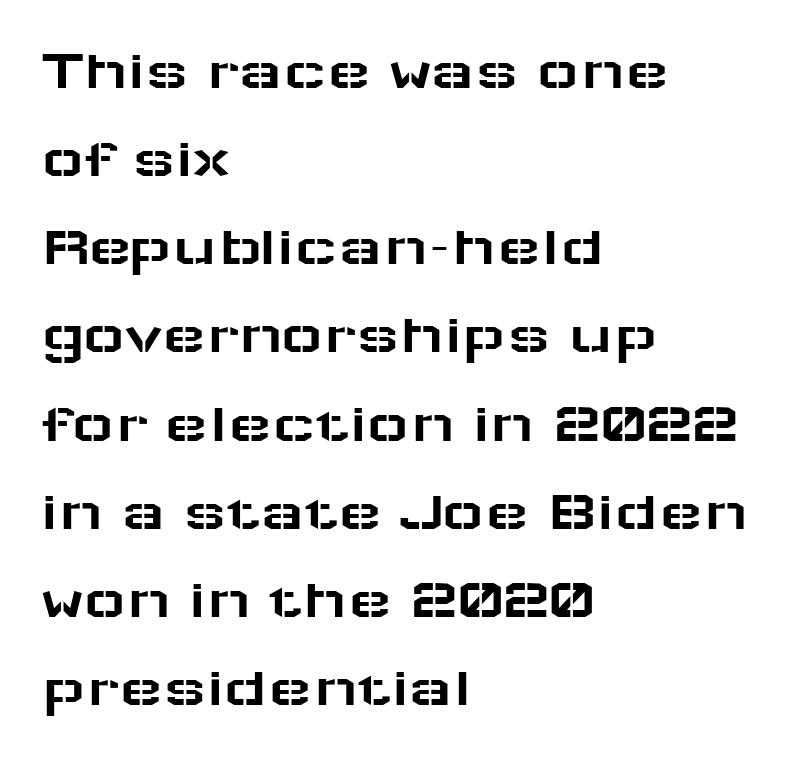
Q: Is the text italic (slanted)? A: No, it is upright.
Q: Is the typeface a serif or a sans-serif typeface? A: Sans-serif.
Q: Is the text underlined? A: No.
Q: How is the paragraph aligned? A: Left-aligned.
Q: Is the spacing between letters normal or unusually wide? A: Normal.
Q: Is the spacing between lines tight, normal or loose? A: Normal.
Q: Width (condensed, normal, or wide)? A: Wide.
Q: Stroke contrast? A: Low.
Q: x-height? A: Medium.
Q: Monospaced? A: No.
